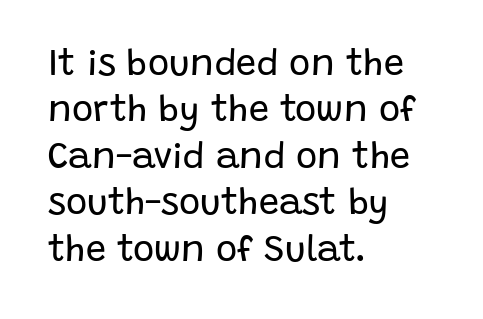
A light-to-regular cut is what we see here. Do the characters align in a grid? No, the font is proportional. The letters sit at their default tracking, neither squeezed nor spread. Lines of text with bare space underneath.
